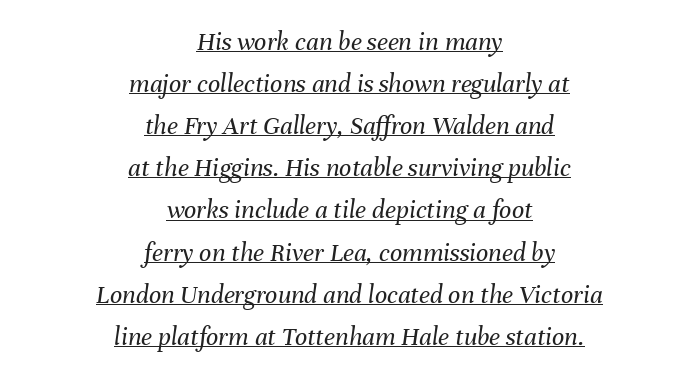
{"italic": "yes", "lean": "right", "slant_degrees": 8, "bold": "no", "underline": "yes", "align": "center", "line_spacing": "normal", "line_spacing_ratio": 1.56, "letter_spacing": "normal", "letter_spacing_em": 0.0, "glyph_px": 27}
